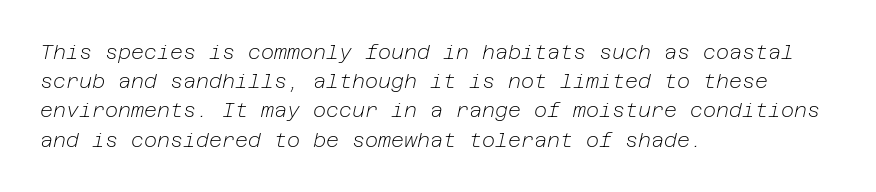
{"italic": "yes", "lean": "right", "slant_degrees": 12, "bold": "no", "underline": "no", "align": "left", "line_spacing": "normal", "line_spacing_ratio": 1.46, "letter_spacing": "normal", "letter_spacing_em": 0.0, "glyph_px": 20}
